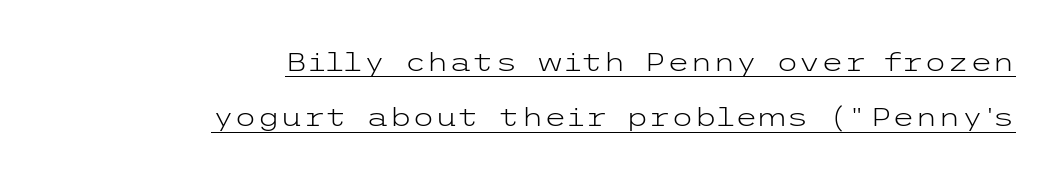
The image shows 26 px text type, upright; set right-aligned, loose line spacing (2.12x), normal letter spacing, underlined.
